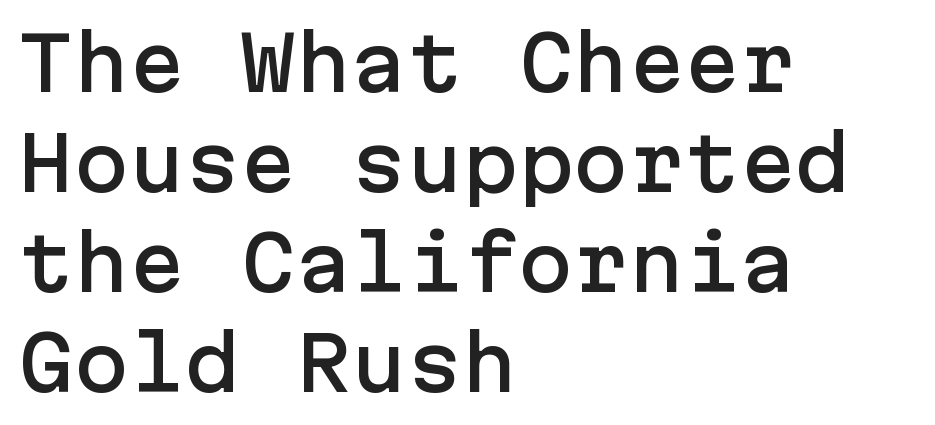
{"serif": "no", "italic": "no", "width": "normal", "stroke_contrast": "low", "x_height": "medium", "underline": "no", "align": "left", "line_spacing": "normal", "line_spacing_ratio": 1.35, "letter_spacing": "normal", "letter_spacing_em": 0.0, "glyph_px": 74}
